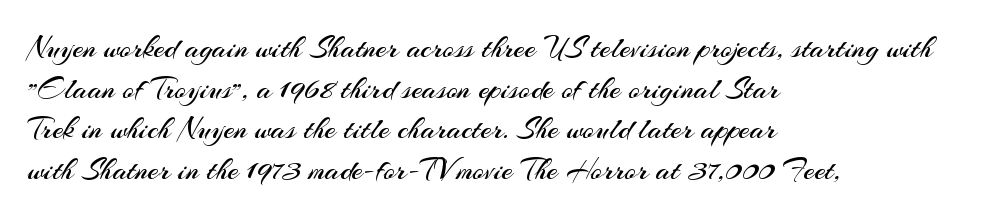
{"serif": "no", "bold": "no", "weight": "regular", "width": "normal", "stroke_contrast": "medium", "x_height": "small", "monospaced": "no", "underline": "no", "align": "left", "line_spacing": "normal", "line_spacing_ratio": 1.31, "letter_spacing": "normal", "letter_spacing_em": 0.0, "glyph_px": 31}
